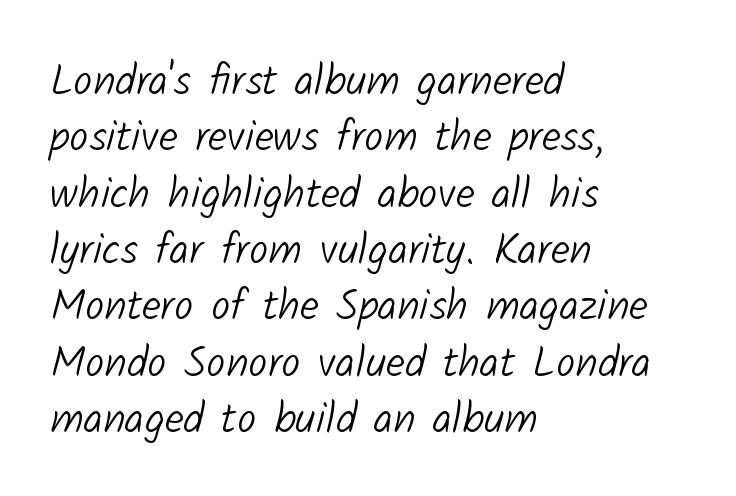
Q: Is the text bold? A: No.
Q: Is the typeface a serif or a sans-serif typeface? A: Sans-serif.
Q: Is the text underlined? A: No.
Q: How is the paragraph aligned? A: Left-aligned.
Q: Is the spacing between letters normal or unusually wide? A: Normal.
Q: Is the spacing between lines tight, normal or loose? A: Normal.
Q: Width (condensed, normal, or wide)? A: Normal.
Q: Stroke contrast? A: Low.
Q: x-height? A: Medium.
Q: Monospaced? A: No.
